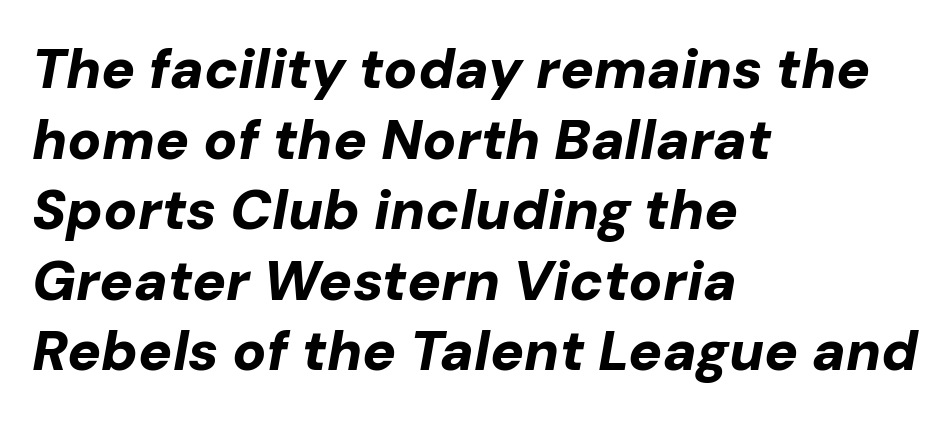
The image shows 56 px bold type, italic (leaning right); set left-aligned, normal line spacing (1.26x), normal letter spacing, not underlined; low stroke contrast and a medium x-height.
